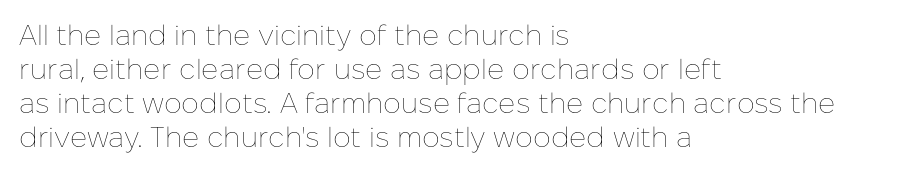
The image shows 28 px thin type, upright; set left-aligned, line spacing 1.21x, normal letter spacing, not underlined; low stroke contrast and a medium x-height.
